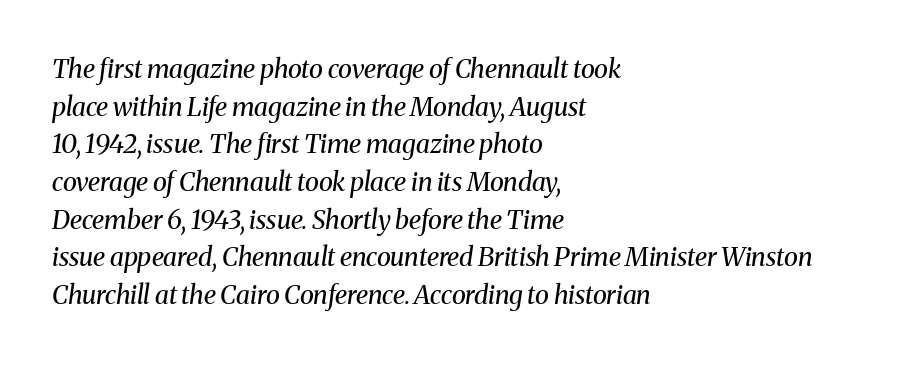
Q: Is the text bold? A: No.
Q: Is the text italic (slanted)? A: Yes, it leans right by about 8 degrees.
Q: Is the text underlined? A: No.
Q: How is the paragraph aligned? A: Left-aligned.
Q: Is the spacing between letters normal or unusually wide? A: Normal.
Q: Is the spacing between lines tight, normal or loose? A: Normal.
